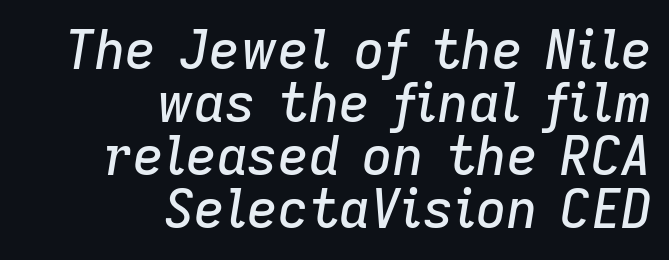
The image shows 53 px text type, italic (leaning right); set right-aligned, tight line spacing (1.0x), normal letter spacing, not underlined; low stroke contrast and a medium x-height.
